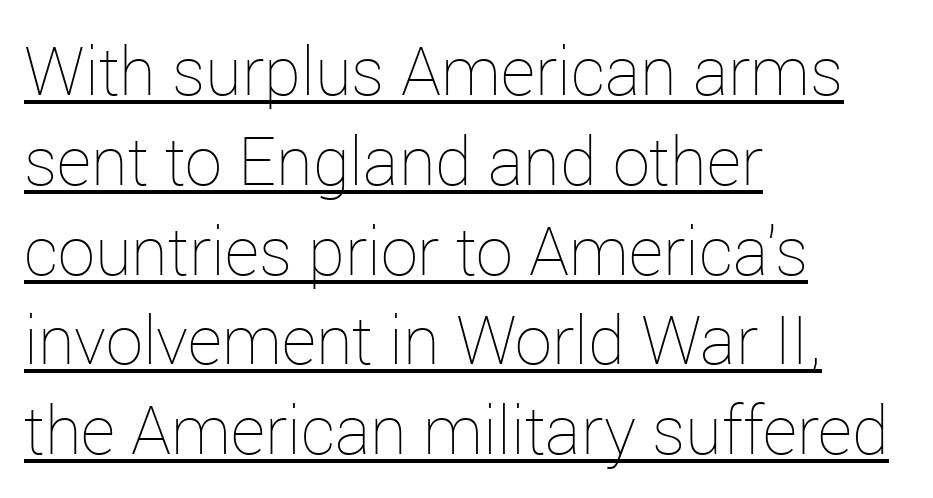
Q: Is the text bold? A: No.
Q: Is the text italic (slanted)? A: No, it is upright.
Q: Is the text underlined? A: Yes.
Q: How is the paragraph aligned? A: Left-aligned.
Q: Is the spacing between letters normal or unusually wide? A: Normal.
Q: Is the spacing between lines tight, normal or loose? A: Normal.
Q: Width (condensed, normal, or wide)? A: Normal.
Q: Stroke contrast? A: Low.
Q: x-height? A: Medium.
Q: Monospaced? A: No.
